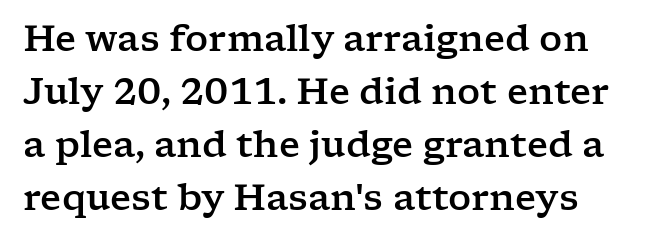
Tracking value appears to be zero — textbook default spacing. Descenders are the only things crossing below the line. The designer left line spacing at the default. I'd call this a serif setting — the letters wear small feet.
